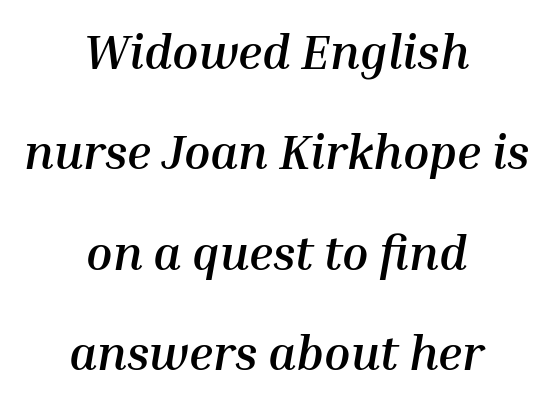
Q: Is the text bold? A: Yes.
Q: Is the text italic (slanted)? A: Yes, it leans right by about 10 degrees.
Q: Is the text underlined? A: No.
Q: How is the paragraph aligned? A: Centered.
Q: Is the spacing between letters normal or unusually wide? A: Normal.
Q: Is the spacing between lines tight, normal or loose? A: Loose.
Q: Width (condensed, normal, or wide)? A: Normal.
Q: Stroke contrast? A: Medium.
Q: x-height? A: Medium.
Q: Monospaced? A: No.
